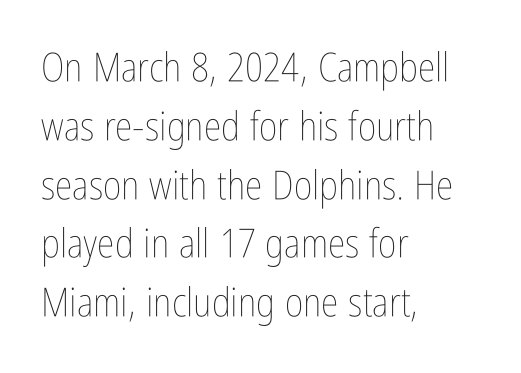
The image shows 40 px thin, condensed type, upright; set left-aligned, normal line spacing (1.47x), normal letter spacing, not underlined; low stroke contrast and a medium x-height.
